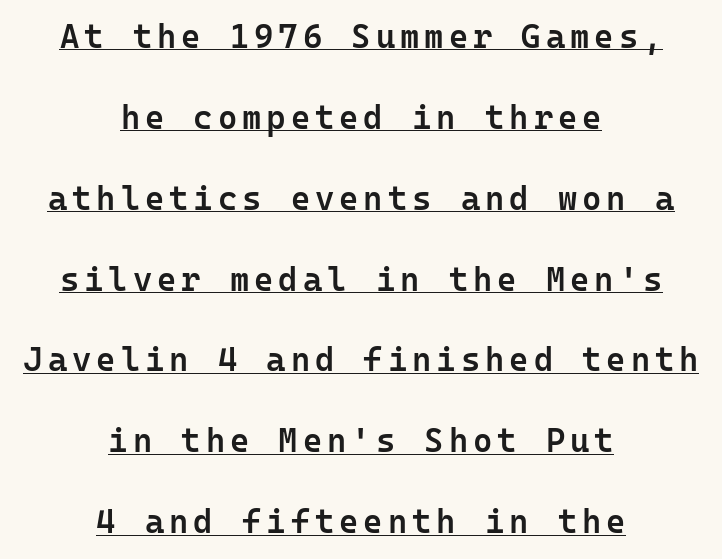
{"serif": "no", "italic": "no", "bold": "semi", "weight": "semibold", "width": "normal", "stroke_contrast": "low", "x_height": "medium", "monospaced": "yes", "underline": "yes", "align": "center", "line_spacing": "loose", "line_spacing_ratio": 2.45, "glyph_px": 33}
